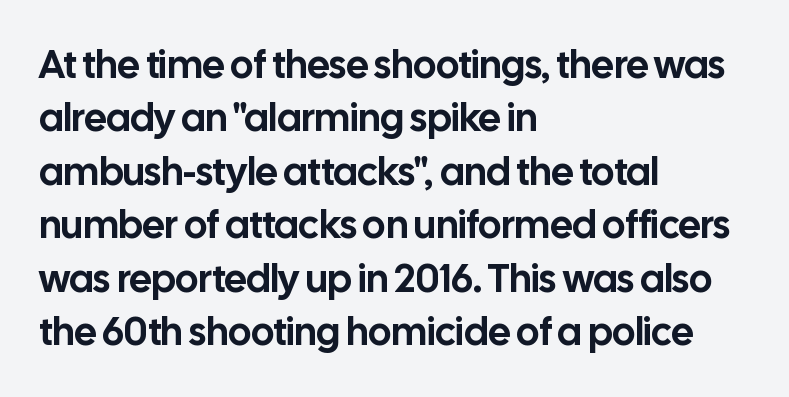
{"serif": "no", "italic": "no", "width": "normal", "stroke_contrast": "low", "x_height": "medium", "monospaced": "no", "underline": "no", "align": "left", "line_spacing": "normal", "line_spacing_ratio": 1.37, "letter_spacing": "normal", "letter_spacing_em": 0.0, "glyph_px": 39}
